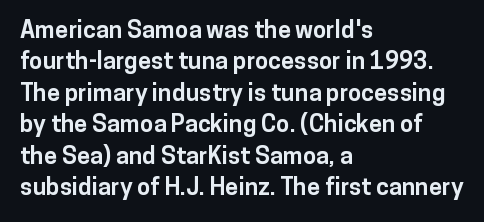
Caption: standard tracking, unaltered. In CSS terms this would be text-align: left. Unlike italic type, these characters show no tilt at all. A dark, heavy texture on the line: the type is bold.
